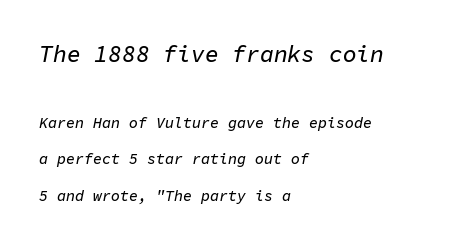
{"italic": "yes", "lean": "right", "slant_degrees": 11, "underline": "no", "align": "left", "line_spacing": "loose", "line_spacing_ratio": 2.42, "letter_spacing": "normal", "letter_spacing_em": 0.0, "larger_block": "first", "size_ratio": 1.53, "glyph_px": 23}
